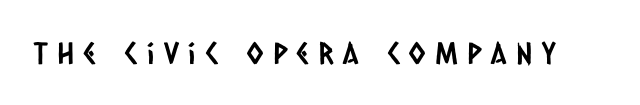
The image shows 30 px condensed sans-serif type; set unusually wide letter spacing (+0.32 em), not underlined; low stroke contrast and a large x-height.
